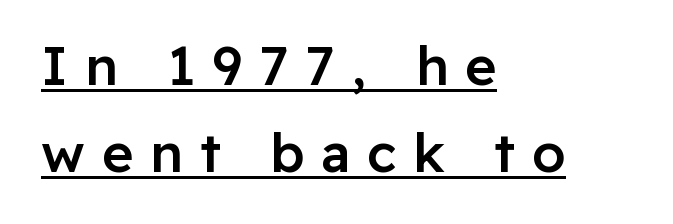
{"serif": "no", "italic": "no", "bold": "semi", "weight": "semibold", "width": "normal", "stroke_contrast": "low", "x_height": "medium", "monospaced": "no", "underline": "yes", "align": "left", "line_spacing": "normal", "line_spacing_ratio": 1.61, "letter_spacing": "wide", "letter_spacing_em": 0.31, "glyph_px": 54}
